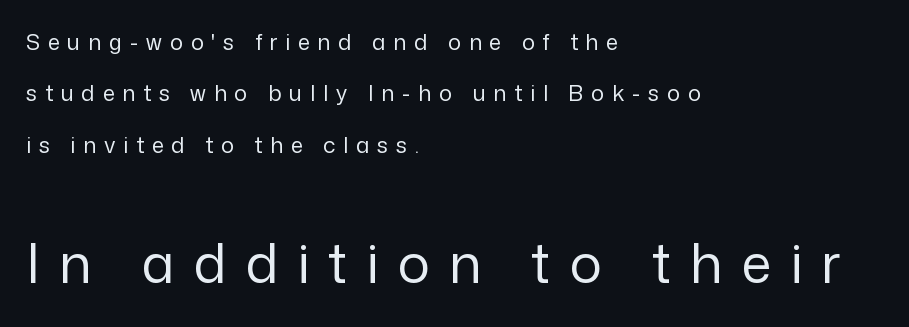
Q: Is the text bold? A: No.
Q: Is the text italic (slanted)? A: No, it is upright.
Q: Is the typeface a serif or a sans-serif typeface? A: Sans-serif.
Q: Is the text underlined? A: No.
Q: How is the paragraph aligned? A: Left-aligned.
Q: Is the spacing between letters normal or unusually wide? A: Unusually wide.
Q: Is the spacing between lines tight, normal or loose? A: Loose.
Q: Which block of text is set in a larger size, the first (top) or the second (bottom)? A: The second (bottom) one.
Q: Width (condensed, normal, or wide)? A: Normal.
Q: Stroke contrast? A: Low.
Q: x-height? A: Medium.
Q: Monospaced? A: No.
